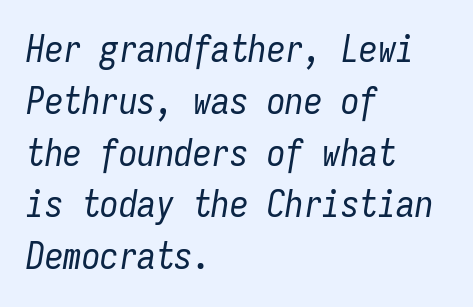
{"italic": "yes", "lean": "right", "slant_degrees": 9, "bold": "no", "weight": "regular", "width": "condensed", "stroke_contrast": "low", "x_height": "medium", "monospaced": "yes", "underline": "no", "align": "left", "line_spacing": "normal", "line_spacing_ratio": 1.4, "letter_spacing": "normal", "letter_spacing_em": 0.0, "glyph_px": 37}
